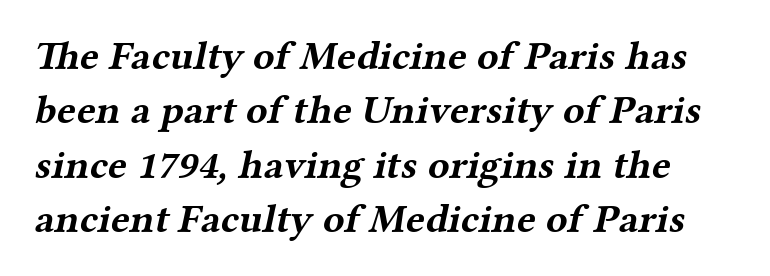
{"serif": "yes", "bold": "yes", "weight": "bold", "width": "wide", "stroke_contrast": "medium", "x_height": "medium", "monospaced": "no", "underline": "no", "line_spacing": "normal", "line_spacing_ratio": 1.36, "letter_spacing": "normal", "letter_spacing_em": 0.0, "glyph_px": 40}
